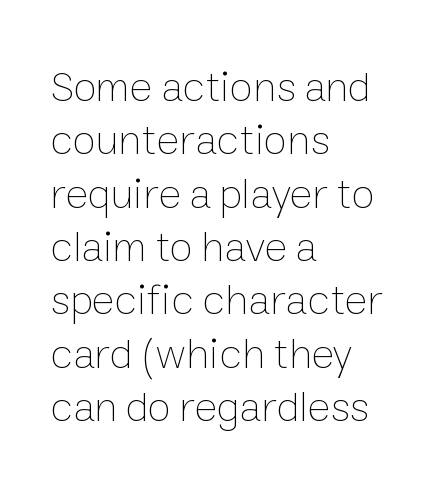
The strokes carry an ordinary text weight at most. Typeset ragged right — the left edge is the straight one. Varying glyph widths throughout — classic text-font behaviour. Designer's note — italics off, roman on. Glyph-to-glyph distance matches everyday printed text. Anything drawn beneath the words? Only blank space.
